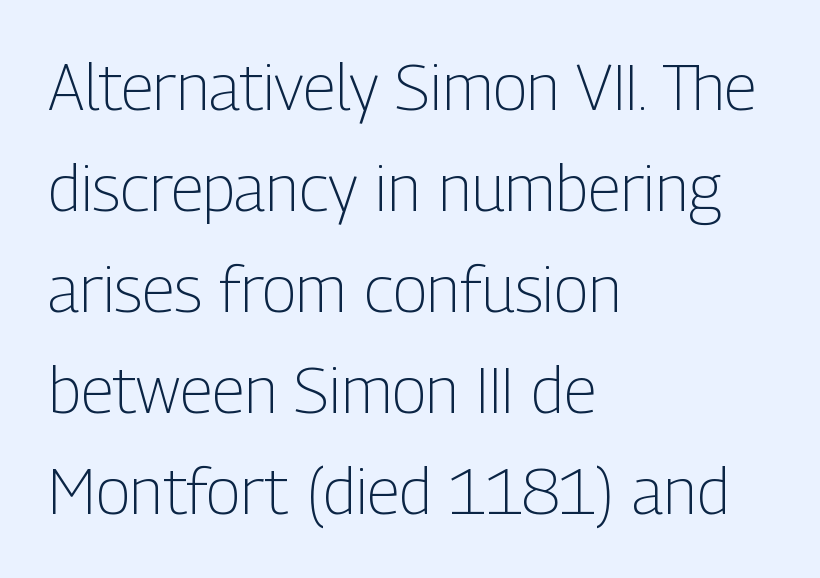
The image shows 64 px light, condensed sans-serif type, upright; set left-aligned, normal line spacing (1.58x), normal letter spacing, not underlined; low stroke contrast and a medium x-height.
